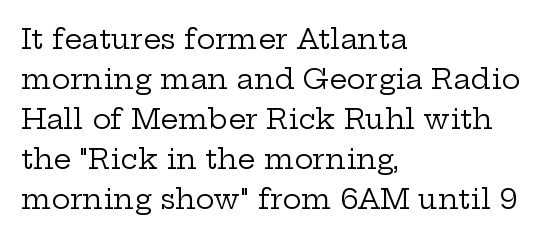
The image shows 28 px regular-weight, wide serif type, upright; set left-aligned, normal line spacing (1.43x), normal letter spacing, not underlined; low stroke contrast and a medium x-height.
